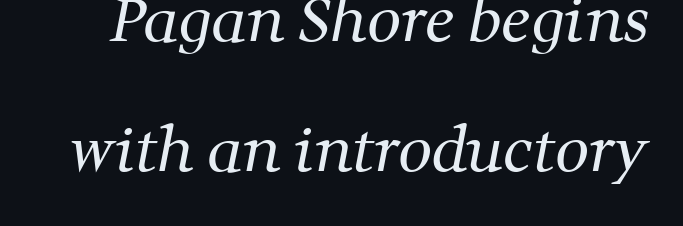
The image shows 60 px regular-weight serif type; set loose line spacing (2.16x), normal letter spacing, not underlined; medium stroke contrast and a medium x-height.
